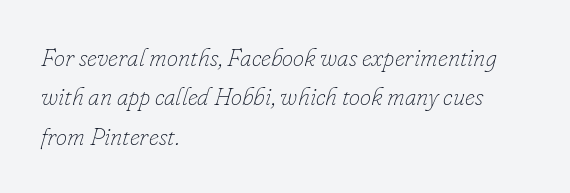
The image shows 25 px text type, italic (leaning right); set left-aligned, normal line spacing (1.58x), normal letter spacing, not underlined.
